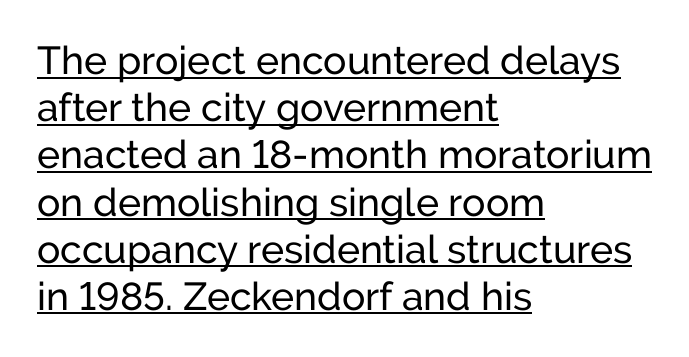
Spacing verdict: proportional, widths tailored to each character. Layout note: lines flush left. This is underlined copy, the kind a proofreader might mark for attention. These lines were composed using upright roman letters.
